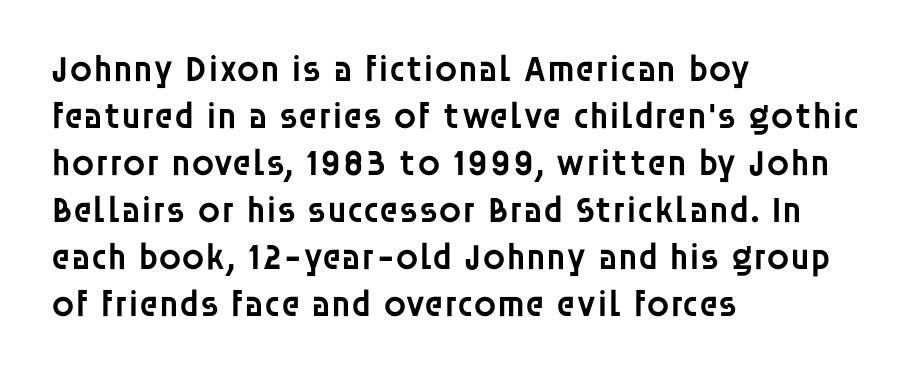
The face used here is a semibold: visibly heavier than regular, lighter than bold. What's the leading like? Ordinary, nothing unusual. Serifs: no, the terminals of the letterforms are clean. Where is the straight margin? On the left. Inter-character spacing is left at the font's built-in metrics. A typesetter would mark this as roman, not italic.
